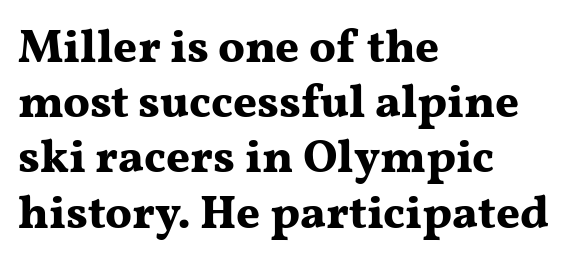
The image shows 46 px bold, wide serif type, upright; set left-aligned, line spacing 1.2x, normal letter spacing, not underlined; medium stroke contrast and a medium x-height.
